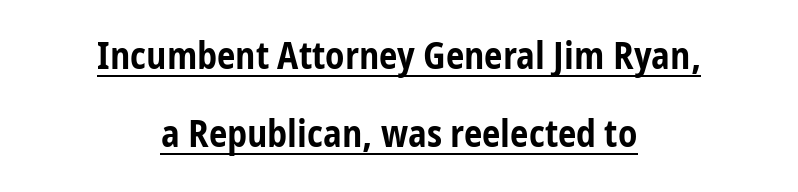
The image shows 37 px bold, condensed sans-serif type, upright; set centered, loose line spacing (2.12x), normal letter spacing, underlined; low stroke contrast and a medium x-height.
